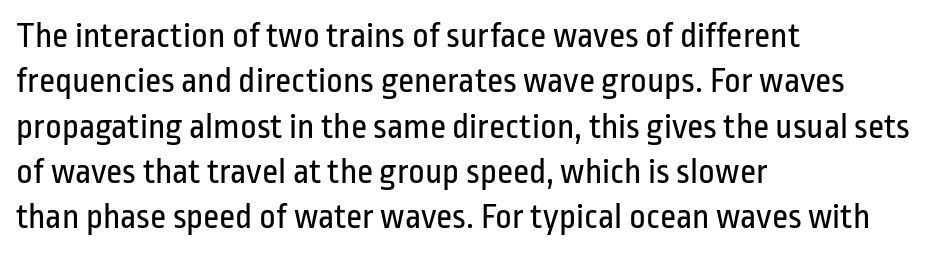
Compared with a typical body face, this is equally light or lighter still. No extra tracking has been applied to these lines. The lines sit at an ordinary, default distance from one another. Varying glyph widths throughout — classic text-font behaviour. Nope, not italic — everything's standing straight. Font category for this specimen: sans-serif.
